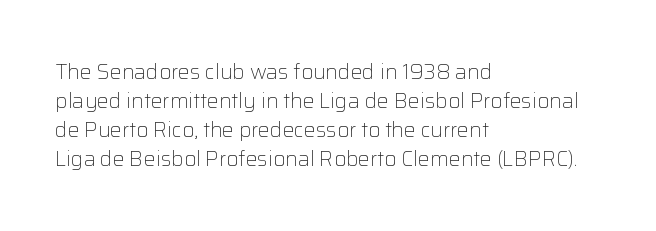
Q: Is the text bold? A: No.
Q: Is the text italic (slanted)? A: No, it is upright.
Q: Is the text underlined? A: No.
Q: How is the paragraph aligned? A: Left-aligned.
Q: Is the spacing between letters normal or unusually wide? A: Normal.
Q: Is the spacing between lines tight, normal or loose? A: Normal.
